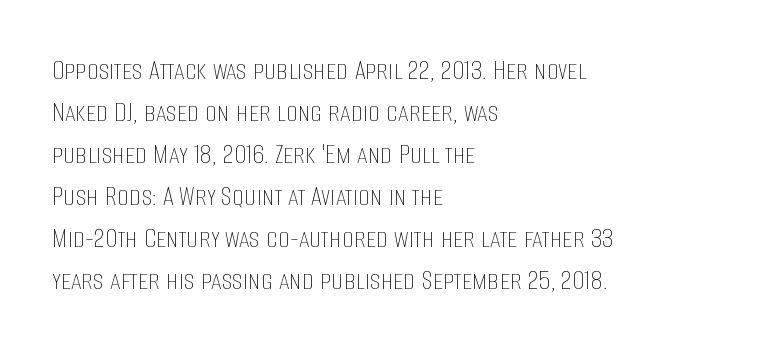
The image shows 30 px thin, condensed type, upright; set left-aligned, normal line spacing (1.4x), normal letter spacing, not underlined; low stroke contrast and a large x-height.
